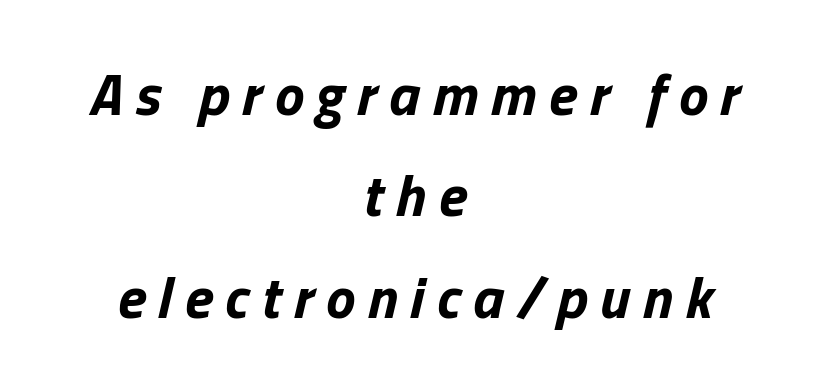
The image shows 59 px bold type, italic (leaning right); set centered, line spacing 1.72x, unusually wide letter spacing (+0.21 em), not underlined; low stroke contrast and a medium x-height.
